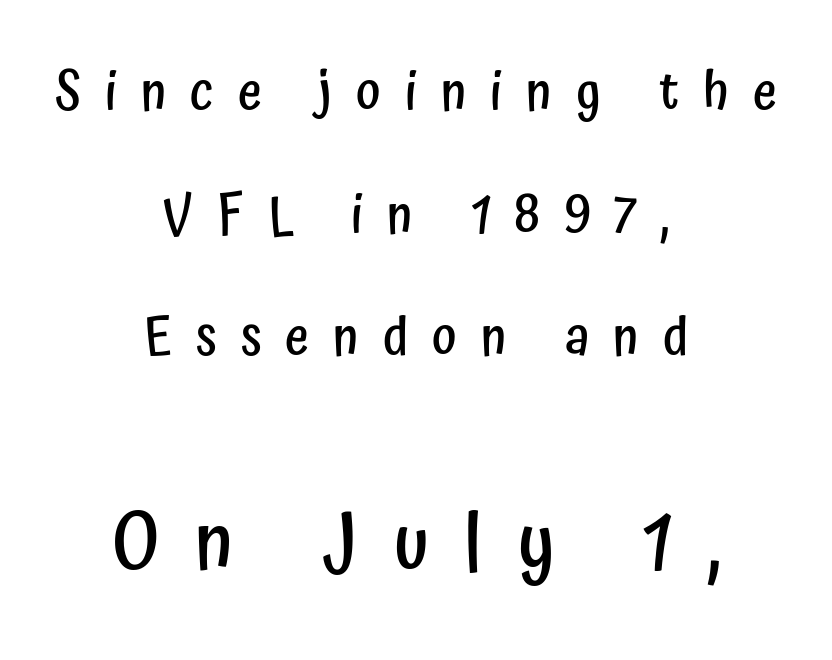
The image shows 78 px semibold, condensed sans-serif type, upright; set centered, loose line spacing (2.36x), unusually wide letter spacing (+0.46 em), not underlined; the second (bottom) block is 1.5x larger; low stroke contrast and a medium x-height.
